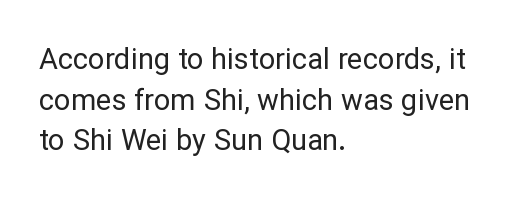
Q: Is the text bold? A: No.
Q: Is the text italic (slanted)? A: No, it is upright.
Q: Is the typeface a serif or a sans-serif typeface? A: Sans-serif.
Q: Is the text underlined? A: No.
Q: How is the paragraph aligned? A: Left-aligned.
Q: Is the spacing between letters normal or unusually wide? A: Normal.
Q: Is the spacing between lines tight, normal or loose? A: Normal.
Q: Width (condensed, normal, or wide)? A: Normal.
Q: Stroke contrast? A: Low.
Q: x-height? A: Medium.
Q: Monospaced? A: No.
